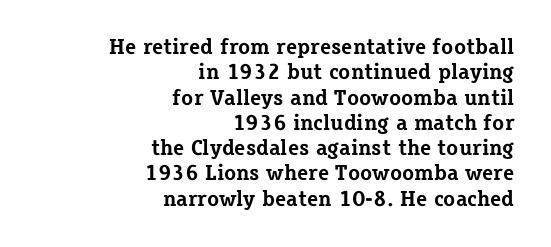
The image shows 22 px bold type, upright; set right-aligned, tight line spacing (1.15x), normal letter spacing, not underlined.
